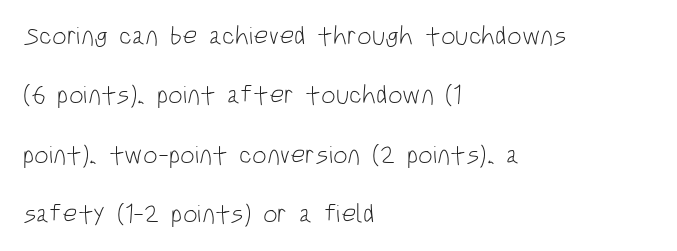
This reads as an unemphasized weight, regular at the heaviest. Short note: letters normally spaced. Each line starts at the same left margin while the right side varies. Quick note: not italic, upright. Quick note: interline space is abundant.
